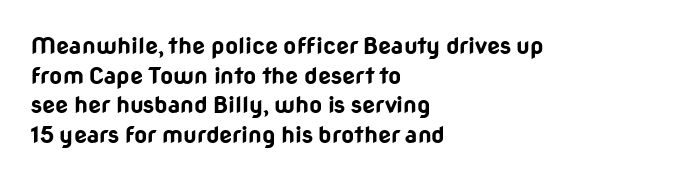
{"italic": "no", "bold": "yes", "underline": "no", "align": "left", "line_spacing": "normal", "line_spacing_ratio": 1.29, "letter_spacing": "normal", "letter_spacing_em": 0.0, "glyph_px": 23}
